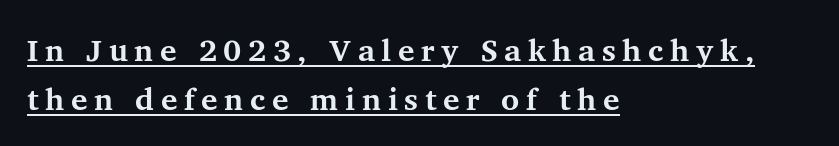
Q: Is the text bold? A: Yes.
Q: Is the text italic (slanted)? A: No, it is upright.
Q: Is the typeface a serif or a sans-serif typeface? A: Serif.
Q: Is the text underlined? A: Yes.
Q: How is the paragraph aligned? A: Left-aligned.
Q: Is the spacing between letters normal or unusually wide? A: Unusually wide.
Q: Is the spacing between lines tight, normal or loose? A: Normal.
Q: Width (condensed, normal, or wide)? A: Normal.
Q: Stroke contrast? A: Medium.
Q: x-height? A: Medium.
Q: Monospaced? A: No.
